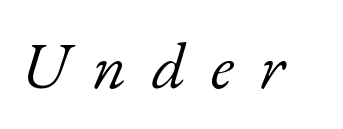
{"serif": "yes", "italic": "yes", "lean": "right", "slant_degrees": 17, "bold": "no", "weight": "light", "width": "normal", "stroke_contrast": "low", "x_height": "small", "monospaced": "no", "underline": "no", "letter_spacing": "wide", "letter_spacing_em": 0.38, "glyph_px": 66}
